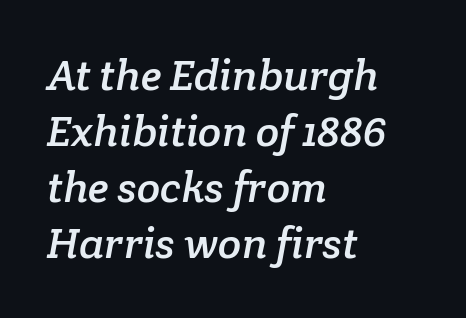
Q: Is the typeface a serif or a sans-serif typeface? A: Serif.
Q: Is the text underlined? A: No.
Q: How is the paragraph aligned? A: Left-aligned.
Q: Is the spacing between letters normal or unusually wide? A: Normal.
Q: Is the spacing between lines tight, normal or loose? A: Normal.
Q: Width (condensed, normal, or wide)? A: Normal.
Q: Stroke contrast? A: Low.
Q: x-height? A: Medium.
Q: Monospaced? A: No.
